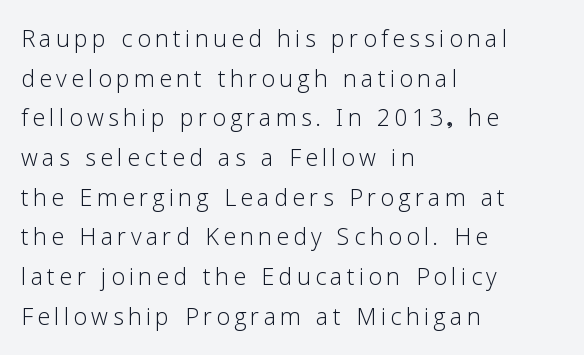
{"serif": "no", "italic": "no", "bold": "no", "weight": "light", "width": "normal", "stroke_contrast": "low", "x_height": "medium", "monospaced": "no", "underline": "no", "align": "left", "line_spacing": "normal", "line_spacing_ratio": 1.28, "glyph_px": 31}
